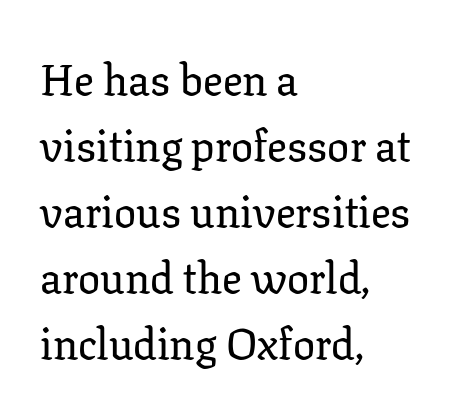
Q: Is the text italic (slanted)? A: No, it is upright.
Q: Is the typeface a serif or a sans-serif typeface? A: Serif.
Q: Is the text underlined? A: No.
Q: How is the paragraph aligned? A: Left-aligned.
Q: Is the spacing between letters normal or unusually wide? A: Normal.
Q: Is the spacing between lines tight, normal or loose? A: Normal.
Q: Width (condensed, normal, or wide)? A: Normal.
Q: Stroke contrast? A: Low.
Q: x-height? A: Medium.
Q: Monospaced? A: No.
